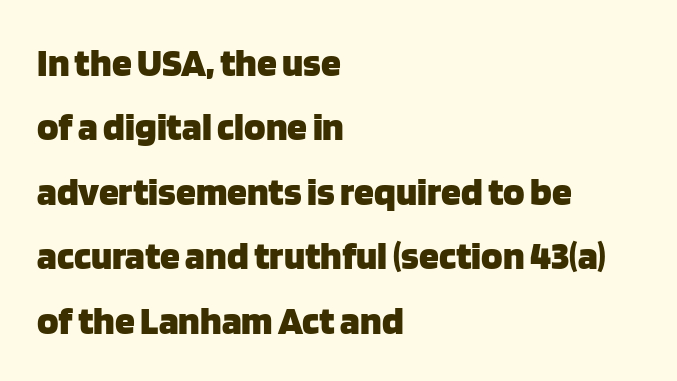
The image shows 40 px heavy sans-serif type, upright; set left-aligned, normal line spacing (1.61x), normal letter spacing, not underlined; low stroke contrast and a large x-height.
